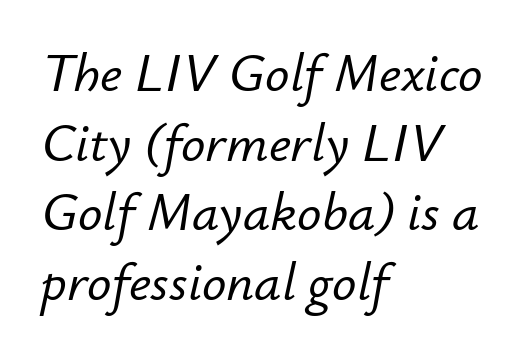
Q: Is the text italic (slanted)? A: Yes, it leans right by about 12 degrees.
Q: Is the text underlined? A: No.
Q: How is the paragraph aligned? A: Left-aligned.
Q: Is the spacing between letters normal or unusually wide? A: Normal.
Q: Is the spacing between lines tight, normal or loose? A: Normal.
Q: Width (condensed, normal, or wide)? A: Normal.
Q: Stroke contrast? A: Low.
Q: x-height? A: Small.
Q: Monospaced? A: No.
